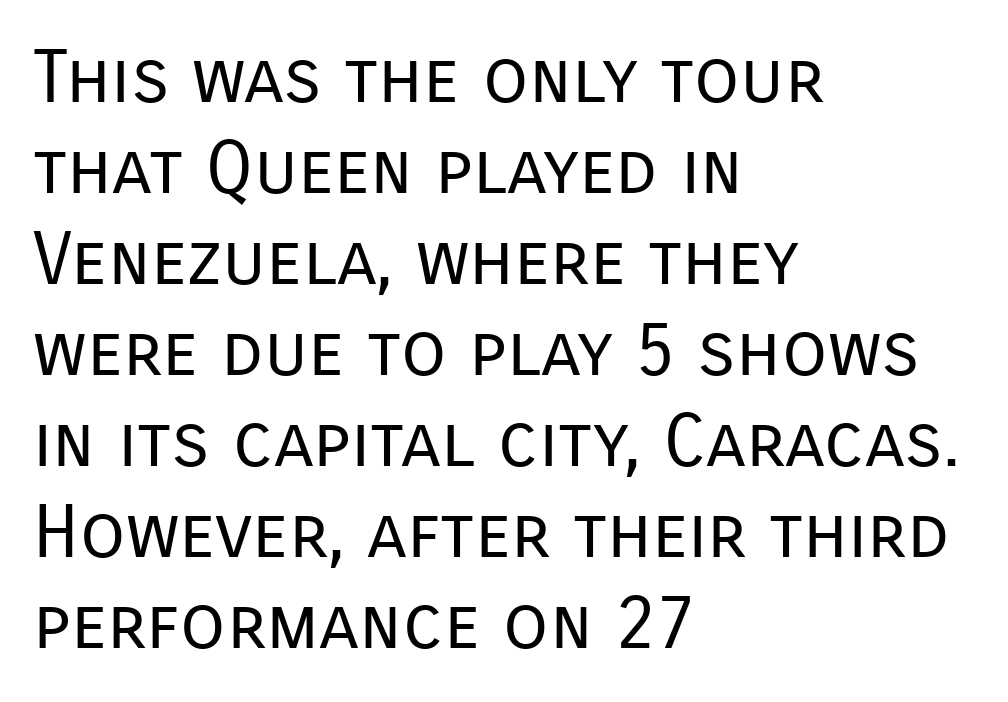
The image shows 74 px regular-weight sans-serif type, upright; set left-aligned, line spacing 1.23x, normal letter spacing, not underlined; low stroke contrast and a medium x-height.
